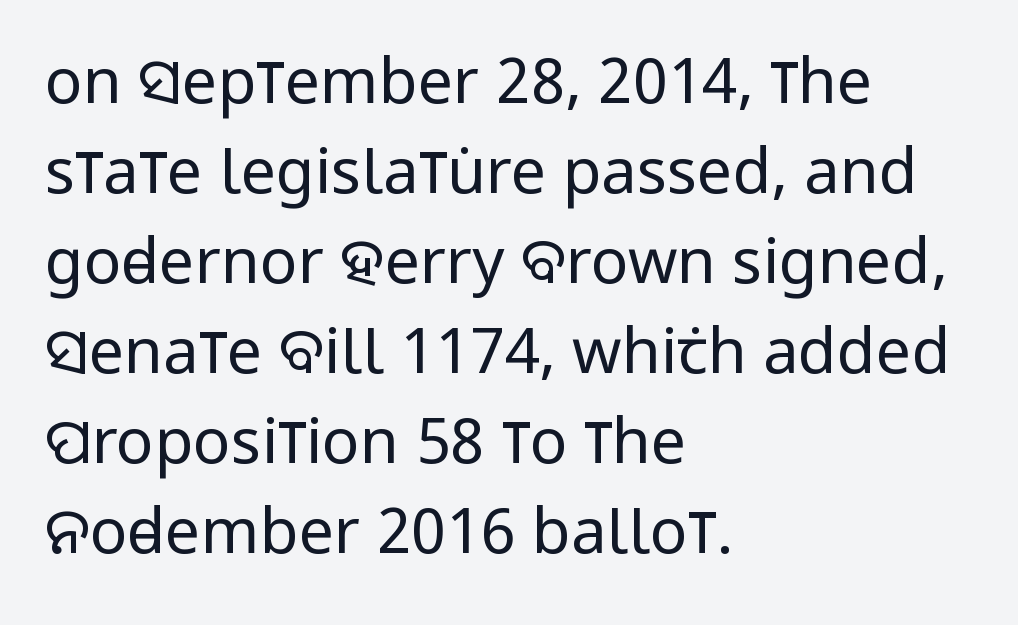
Q: Is the text bold? A: No.
Q: Is the text italic (slanted)? A: No, it is upright.
Q: Is the typeface a serif or a sans-serif typeface? A: Sans-serif.
Q: Is the text underlined? A: No.
Q: How is the paragraph aligned? A: Left-aligned.
Q: Is the spacing between letters normal or unusually wide? A: Normal.
Q: Is the spacing between lines tight, normal or loose? A: Normal.
Q: Width (condensed, normal, or wide)? A: Condensed.
Q: Stroke contrast? A: Low.
Q: x-height? A: Large.
Q: Monospaced? A: No.
